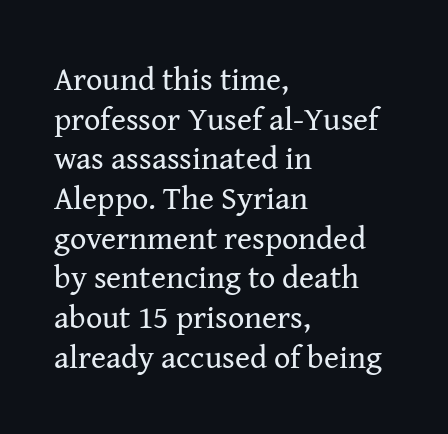
{"serif": "yes", "italic": "no", "bold": "no", "weight": "regular", "width": "normal", "stroke_contrast": "medium", "x_height": "medium", "monospaced": "no", "underline": "no", "align": "left", "line_spacing_ratio": 1.24, "letter_spacing": "normal", "letter_spacing_em": 0.0, "glyph_px": 32}
